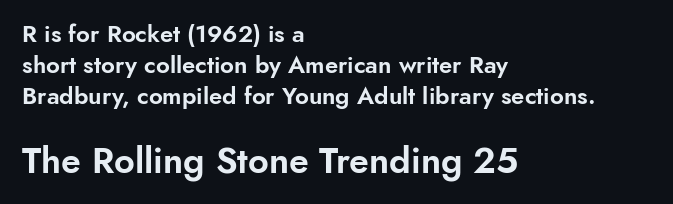
The image shows 36 px sans-serif type, upright; set left-aligned, normal line spacing (1.3x), normal letter spacing, not underlined; the second (bottom) block is 1.5x larger; low stroke contrast and a small x-height.
